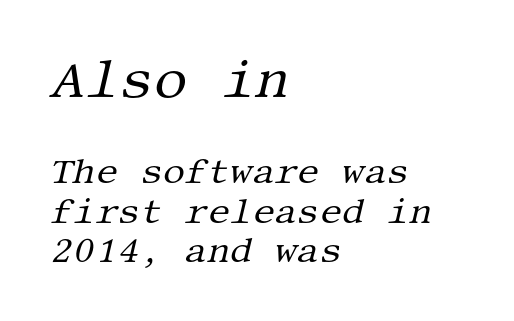
Q: Is the text bold? A: No.
Q: Is the text italic (slanted)? A: Yes, it leans right by about 13 degrees.
Q: Is the typeface a serif or a sans-serif typeface? A: Serif.
Q: Is the text underlined? A: No.
Q: How is the paragraph aligned? A: Left-aligned.
Q: Is the spacing between letters normal or unusually wide? A: Normal.
Q: Is the spacing between lines tight, normal or loose? A: Tight.
Q: Which block of text is set in a larger size, the first (top) or the second (bottom)? A: The first (top) one.
Q: Width (condensed, normal, or wide)? A: Normal.
Q: Stroke contrast? A: Medium.
Q: x-height? A: Large.
